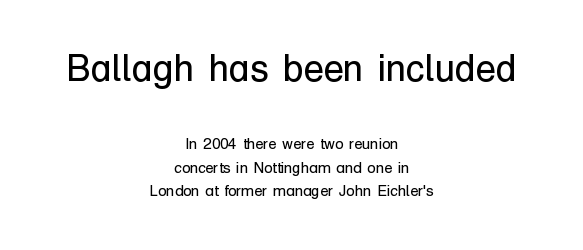
Q: Is the text bold? A: No.
Q: Is the text italic (slanted)? A: No, it is upright.
Q: Is the typeface a serif or a sans-serif typeface? A: Sans-serif.
Q: Is the text underlined? A: No.
Q: How is the paragraph aligned? A: Centered.
Q: Is the spacing between letters normal or unusually wide? A: Normal.
Q: Is the spacing between lines tight, normal or loose? A: Normal.
Q: Which block of text is set in a larger size, the first (top) or the second (bottom)? A: The first (top) one.
Q: Width (condensed, normal, or wide)? A: Normal.
Q: Stroke contrast? A: Low.
Q: x-height? A: Medium.
Q: Monospaced? A: No.
